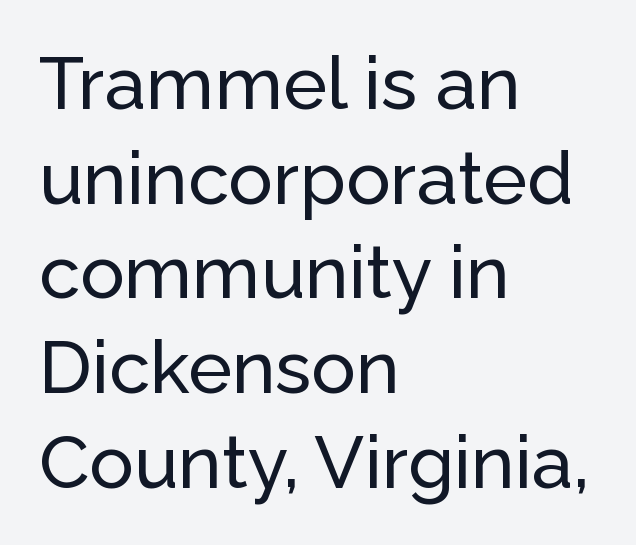
Nobody drew a line under any word here. Looks like regular typesetting: each glyph gets only the width it needs. Layout note: lines flush left. It's the straight-up-and-down kind of type. A typesetter would call this zero additional tracking.
